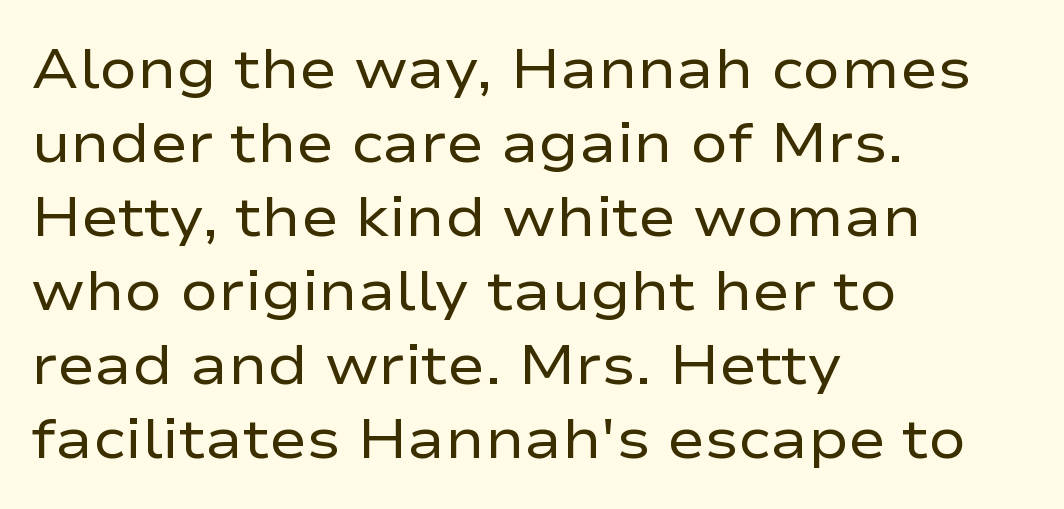
{"serif": "no", "italic": "no", "bold": "no", "weight": "regular", "width": "wide", "stroke_contrast": "low", "x_height": "medium", "monospaced": "no", "underline": "no", "align": "left", "line_spacing": "normal", "line_spacing_ratio": 1.32, "letter_spacing": "normal", "letter_spacing_em": 0.0, "glyph_px": 56}
